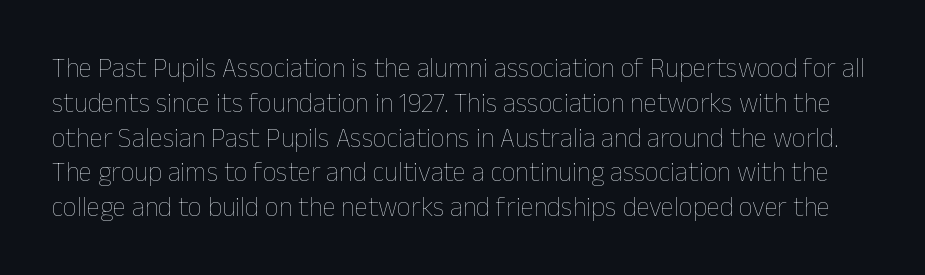
Q: Is the text bold? A: No.
Q: Is the text italic (slanted)? A: No, it is upright.
Q: Is the text underlined? A: No.
Q: Is the spacing between letters normal or unusually wide? A: Normal.
Q: Is the spacing between lines tight, normal or loose? A: Normal.
